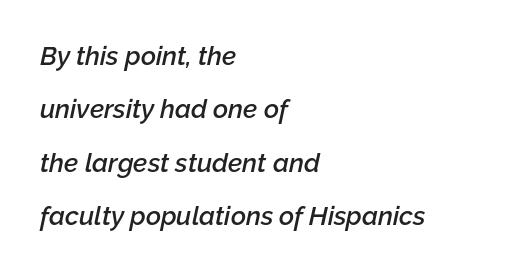
The image shows 26 px text type, italic (leaning right); set left-aligned, loose line spacing (2.05x), normal letter spacing, not underlined.
